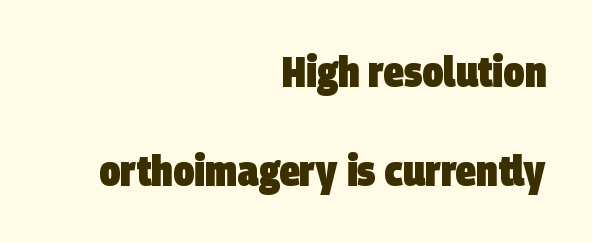
Q: Is the text bold? A: Yes.
Q: Is the typeface a serif or a sans-serif typeface? A: Sans-serif.
Q: Is the text underlined? A: No.
Q: How is the paragraph aligned? A: Right-aligned.
Q: Is the spacing between letters normal or unusually wide? A: Normal.
Q: Is the spacing between lines tight, normal or loose? A: Loose.
Q: Width (condensed, normal, or wide)? A: Condensed.
Q: Stroke contrast? A: Low.
Q: x-height? A: Large.
Q: Monospaced? A: No.
